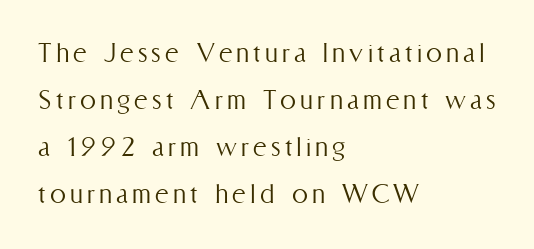
The image shows 32 px light, condensed type, upright; set left-aligned, normal line spacing (1.47x), not underlined; medium stroke contrast and a medium x-height.
